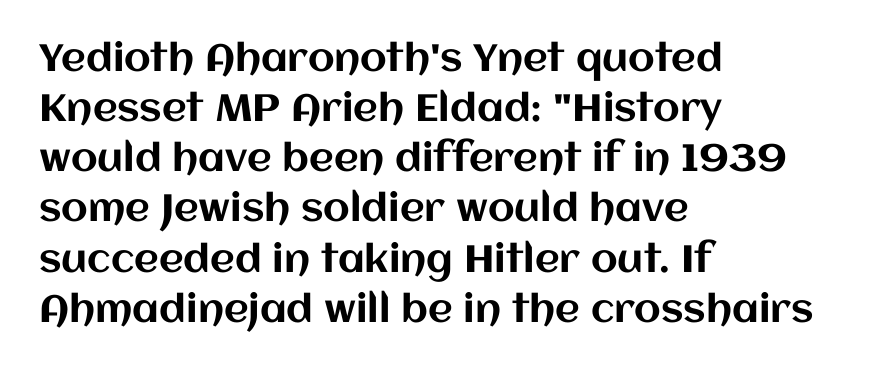
Clear beneath every line of the passage. This sample has the flowing, uneven cadence of proportional lettering. What's the leading like? Ordinary, nothing unusual. The ragged edge is on the right, which tells us the setting is flush left. Posture: straight, roman, zero tilt.
